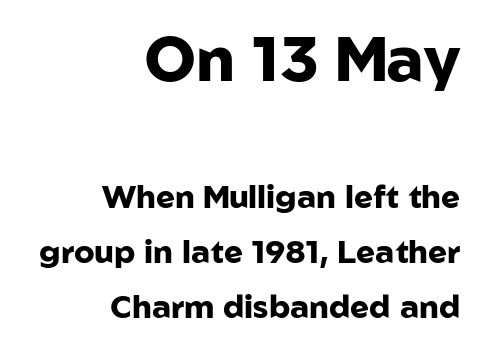
The image shows 63 px heavy sans-serif type, upright; set right-aligned, line spacing 1.71x, normal letter spacing, not underlined; the first (top) block is 1.97x larger; low stroke contrast and a medium x-height.
